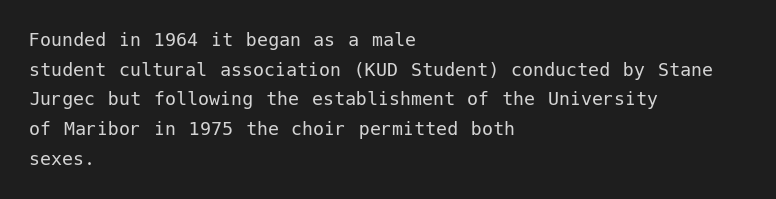
The image shows 22 px text type, upright; set left-aligned, normal line spacing (1.35x), normal letter spacing, not underlined.
